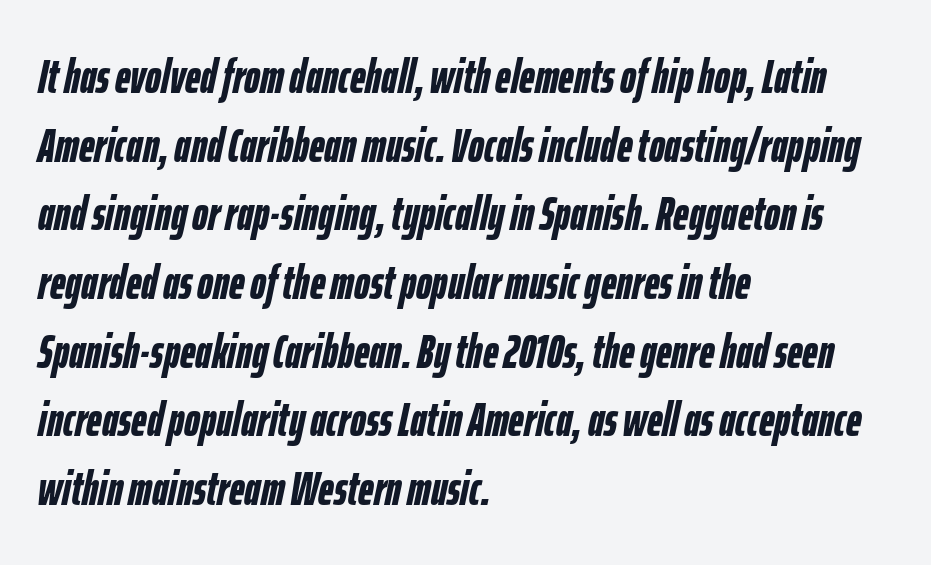
Q: Is the text bold? A: Yes.
Q: Is the text italic (slanted)? A: Yes, it leans right by about 12 degrees.
Q: Is the text underlined? A: No.
Q: How is the paragraph aligned? A: Left-aligned.
Q: Is the spacing between letters normal or unusually wide? A: Normal.
Q: Is the spacing between lines tight, normal or loose? A: Normal.
Q: Width (condensed, normal, or wide)? A: Condensed.
Q: Stroke contrast? A: Low.
Q: x-height? A: Medium.
Q: Monospaced? A: No.
